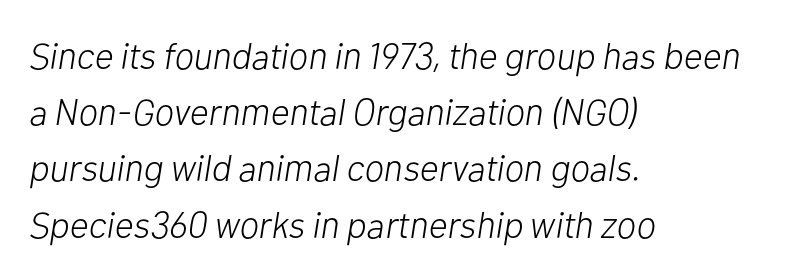
{"italic": "yes", "lean": "right", "slant_degrees": 10, "bold": "no", "weight": "light", "width": "normal", "stroke_contrast": "low", "x_height": "medium", "monospaced": "no", "underline": "no", "align": "left", "line_spacing": "normal", "line_spacing_ratio": 1.52, "letter_spacing": "normal", "letter_spacing_em": 0.0, "glyph_px": 37}
